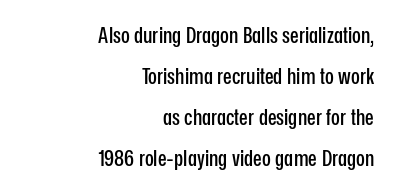
The image shows 23 px text type, upright; set right-aligned, line spacing 1.78x, normal letter spacing, not underlined.
